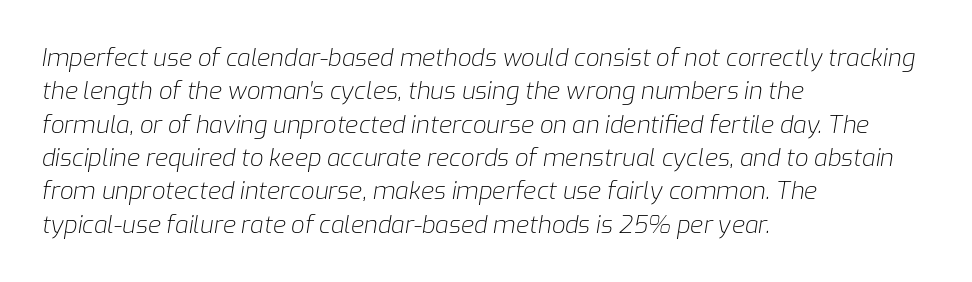
The gaps between neighbouring characters are ordinary and unremarkable. The lettering tilts uniformly, giving the passage an italic look. Short and long lines alike share a common starting point at left. Summary of vertical rhythm: regular, with standard interline spacing. The passage shown is not bold in any degree. The baseline area is clear.
